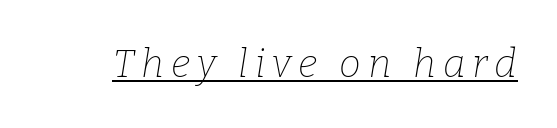
Serifs: yes, visible at the terminals of the letterforms. Would a proofreader flag this as italicized? Yes. Caption: lettering with a line underneath. The letters look calm and open, with moderate or lighter stems. Here the designer chose a conventional face with non-uniform glyph widths.
